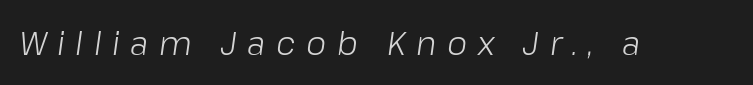
Q: Is the text bold? A: No.
Q: Is the text italic (slanted)? A: Yes, it leans right by about 8 degrees.
Q: Is the text underlined? A: No.
Q: Is the spacing between letters normal or unusually wide? A: Unusually wide.
Q: Width (condensed, normal, or wide)? A: Normal.
Q: Stroke contrast? A: Low.
Q: x-height? A: Medium.
Q: Monospaced? A: No.
